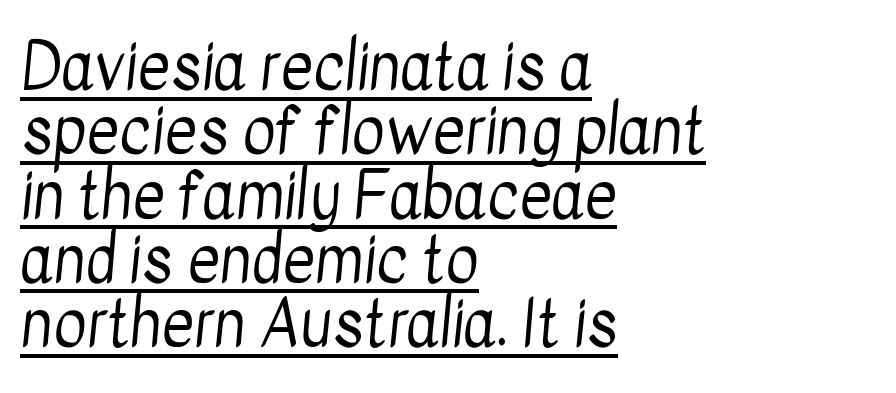
The image shows 63 px regular-weight, condensed sans-serif type; set left-aligned, tight line spacing (1.02x), normal letter spacing, underlined; low stroke contrast and a medium x-height.
